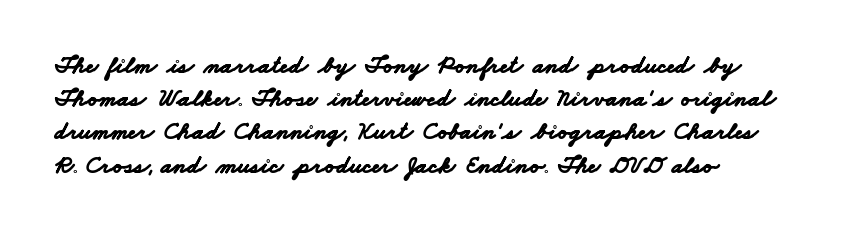
Q: Is the text bold? A: Yes.
Q: Is the text underlined? A: No.
Q: Is the spacing between letters normal or unusually wide? A: Normal.
Q: Is the spacing between lines tight, normal or loose? A: Normal.
